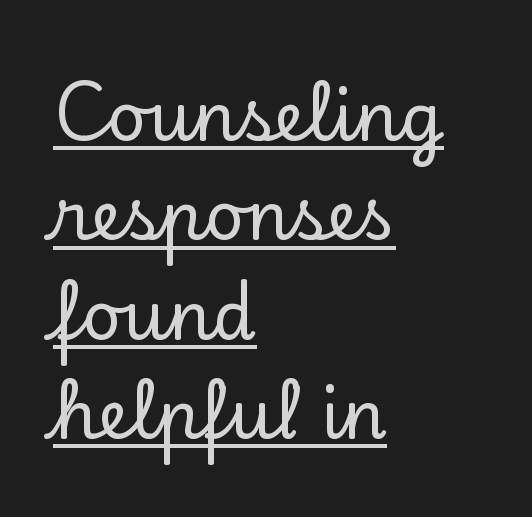
The face used here is proportionally spaced, like ordinary book or web type. Alignment: flush left. The letters stand upright; this is a roman face. This rendering features underlined lettering. The letters sit at their default tracking, neither squeezed nor spread.
